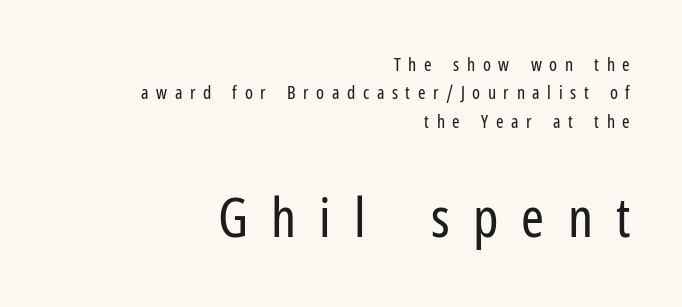
If you drew a line through each stem, it would be perfectly vertical. If you drew a ruler down the right edge, every line would touch it. The passage shown is not underscored anywhere. To sum up the face: it is a sans, with no serifs. The composition opens small and finishes big. Is there much room between lines? A standard amount, neither cramped nor airy.
